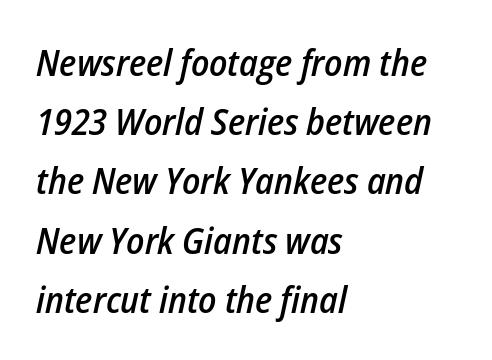
Default kerning and tracking; the words read as compact shapes. The setting favours the left margin, as ordinary paragraphs usually do. These lines carry some extra weight — a demibold, not a full bold. The whole block is typeset with a tilt. The rendering uses natural spacing where letterforms have individual widths. What's the leading like? Ordinary, nothing unusual.
